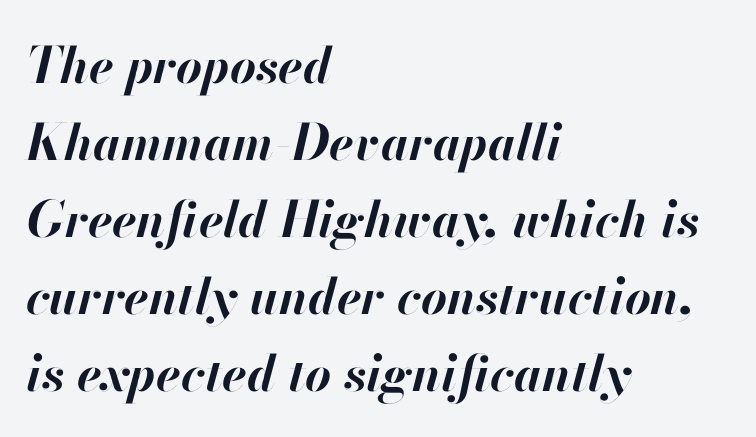
Q: Is the text bold? A: Yes.
Q: Is the text italic (slanted)? A: Yes, it leans right by about 13 degrees.
Q: Is the text underlined? A: No.
Q: How is the paragraph aligned? A: Left-aligned.
Q: Is the spacing between letters normal or unusually wide? A: Normal.
Q: Is the spacing between lines tight, normal or loose? A: Normal.
Q: Width (condensed, normal, or wide)? A: Normal.
Q: Stroke contrast? A: High.
Q: x-height? A: Small.
Q: Monospaced? A: No.
